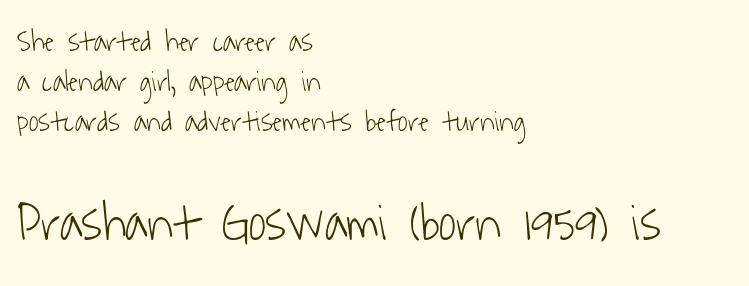
{"serif": "no", "bold": "no", "weight": "light", "width": "condensed", "stroke_contrast": "low", "x_height": "medium", "monospaced": "no", "underline": "no", "align": "left", "line_spacing": "normal", "line_spacing_ratio": 1.34, "letter_spacing": "normal", "letter_spacing_em": 0.0, "larger_block": "second", "size_ratio": 1.77, "glyph_px": 53}
